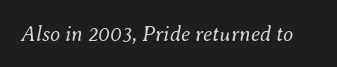
{"italic": "yes", "lean": "right", "slant_degrees": 8, "bold": "no", "underline": "no", "letter_spacing": "normal", "letter_spacing_em": 0.0, "glyph_px": 21}
